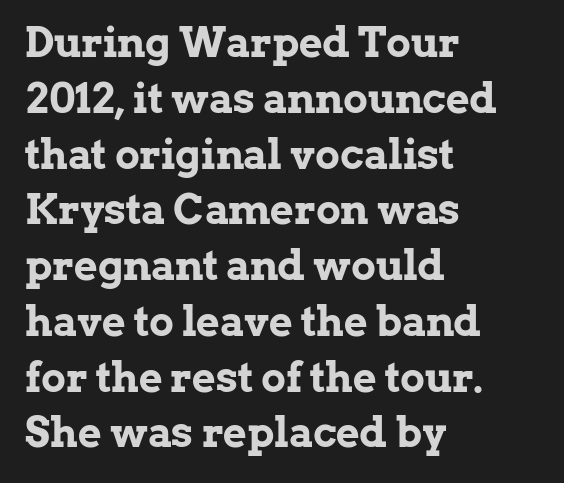
Q: Is the text bold? A: Yes.
Q: Is the text italic (slanted)? A: No, it is upright.
Q: Is the typeface a serif or a sans-serif typeface? A: Serif.
Q: Is the text underlined? A: No.
Q: How is the paragraph aligned? A: Left-aligned.
Q: Is the spacing between letters normal or unusually wide? A: Normal.
Q: Is the spacing between lines tight, normal or loose? A: Normal.
Q: Width (condensed, normal, or wide)? A: Normal.
Q: Stroke contrast? A: Low.
Q: x-height? A: Medium.
Q: Monospaced? A: No.
